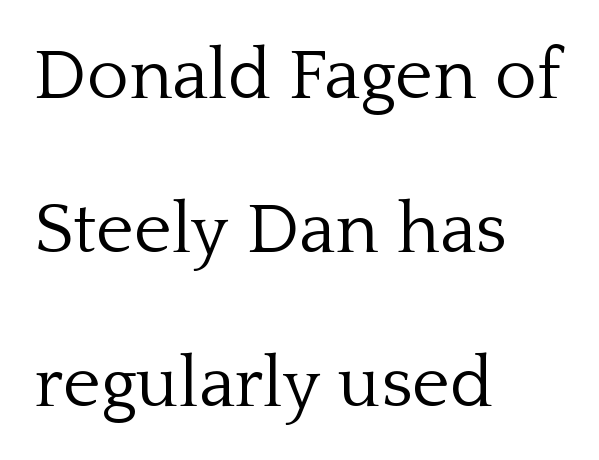
{"serif": "yes", "italic": "no", "bold": "no", "weight": "light", "width": "normal", "stroke_contrast": "low", "x_height": "medium", "monospaced": "no", "underline": "no", "align": "left", "line_spacing": "loose", "line_spacing_ratio": 2.14, "letter_spacing": "normal", "letter_spacing_em": 0.0, "glyph_px": 72}
